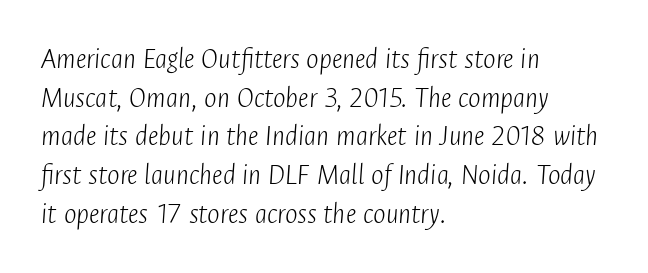
Summary of weight: not heavy and not bold. The tracking reads as untouched default to a designer's eye. The string is rendered with underlining switched off. The rendering applies a slant to the glyphs. Students, observe: this is what conventionally led text looks like. Note the varied advance widths — an 'i' is clearly narrower than an 'm'.
